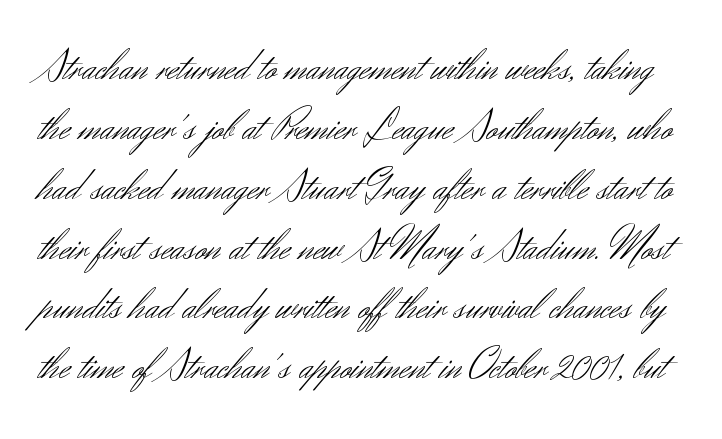
The image shows 44 px light sans-serif type; set normal line spacing (1.36x), normal letter spacing, not underlined; medium stroke contrast and a small x-height.
